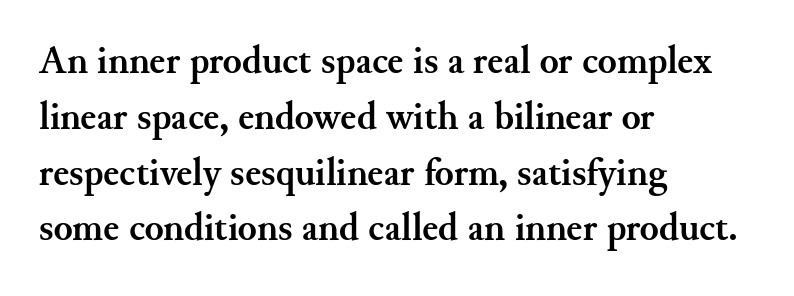
The image shows 39 px semibold serif type, upright; set left-aligned, normal line spacing (1.43x), normal letter spacing, not underlined; medium stroke contrast and a small x-height.
